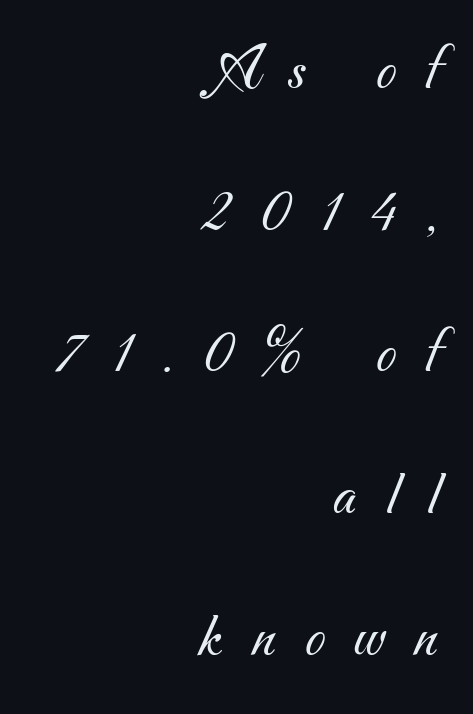
Q: Is the text bold? A: No.
Q: Is the typeface a serif or a sans-serif typeface? A: Sans-serif.
Q: Is the text underlined? A: No.
Q: How is the paragraph aligned? A: Right-aligned.
Q: Is the spacing between letters normal or unusually wide? A: Unusually wide.
Q: Is the spacing between lines tight, normal or loose? A: Loose.
Q: Width (condensed, normal, or wide)? A: Normal.
Q: Stroke contrast? A: Medium.
Q: x-height? A: Small.
Q: Monospaced? A: No.
